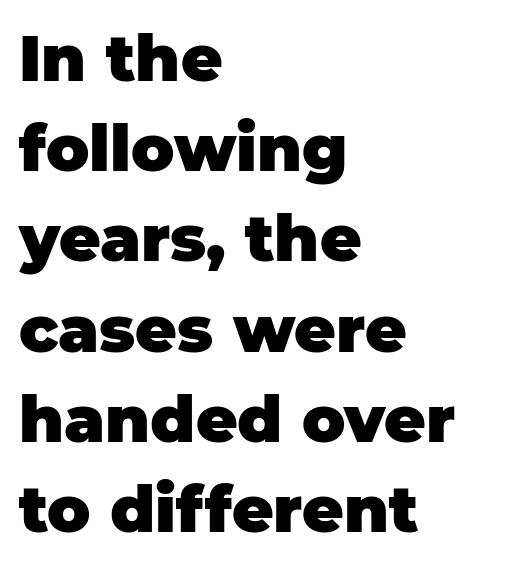
The image shows 64 px heavy sans-serif type, upright; set left-aligned, normal line spacing (1.41x), normal letter spacing, not underlined; low stroke contrast and a large x-height.
